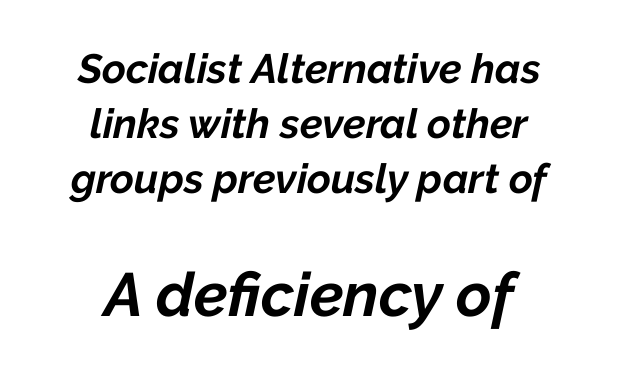
The image shows 61 px bold type, italic (leaning right); set centered, normal line spacing (1.34x), normal letter spacing, not underlined; the second (bottom) block is 1.49x larger; low stroke contrast and a medium x-height.
